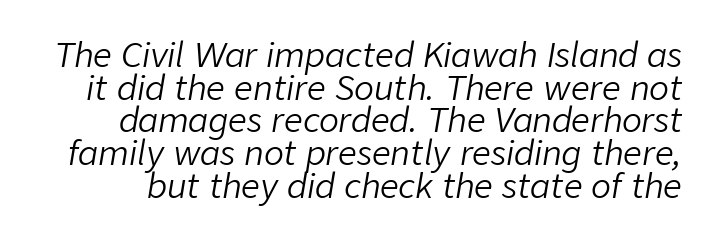
Leading is clearly below the norm, producing a dense column. This sample has the flowing, uneven cadence of proportional lettering. Counters stay open thanks to moderate or lighter strokes. Descenders are the only things crossing below the line.
